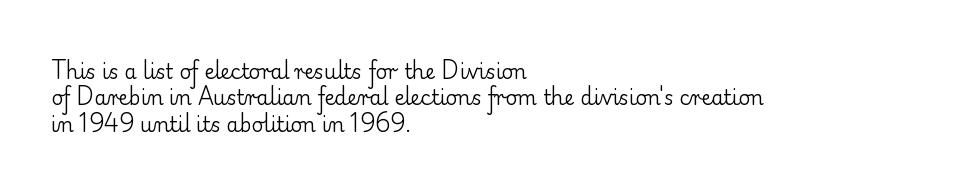
The image shows 20 px text type, upright; set left-aligned, normal line spacing (1.32x), normal letter spacing, not underlined.
